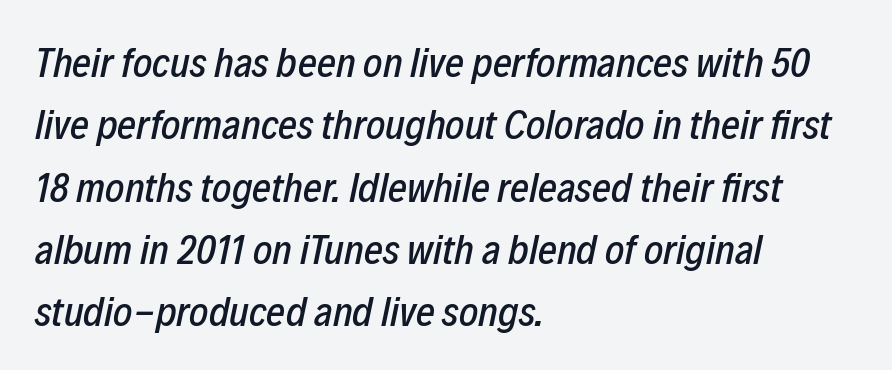
These lines were composed using italics. Underline: absent. You could not count columns in this text — the font is proportionally spaced. The letterforms sit shoulder to shoulder at normal distance. If you drew a ruler down the left edge, every line would touch it.
